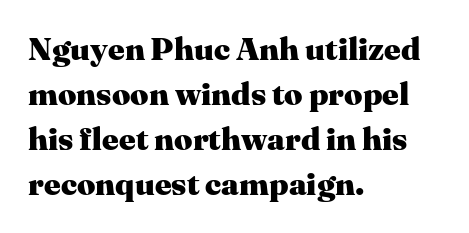
Q: Is the text bold? A: Yes.
Q: Is the text italic (slanted)? A: No, it is upright.
Q: Is the typeface a serif or a sans-serif typeface? A: Serif.
Q: Is the text underlined? A: No.
Q: How is the paragraph aligned? A: Left-aligned.
Q: Is the spacing between letters normal or unusually wide? A: Normal.
Q: Is the spacing between lines tight, normal or loose? A: Normal.
Q: Width (condensed, normal, or wide)? A: Normal.
Q: Stroke contrast? A: Medium.
Q: x-height? A: Medium.
Q: Monospaced? A: No.
